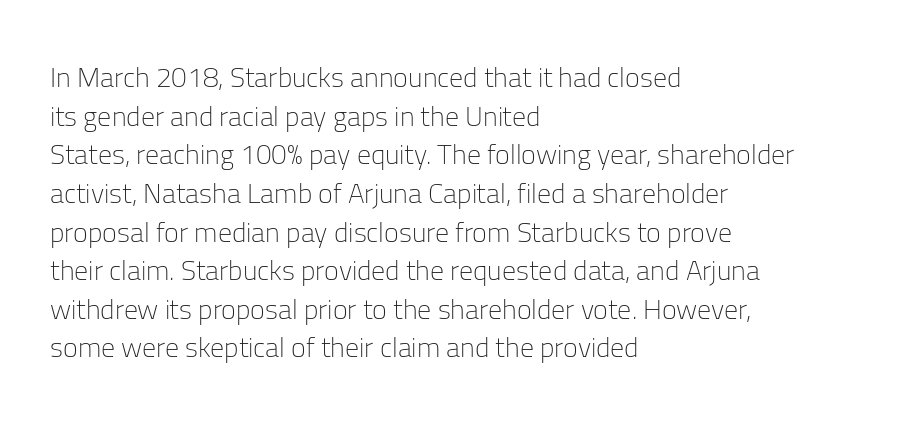
The image shows 28 px light sans-serif type, upright; set left-aligned, normal line spacing (1.38x), normal letter spacing, not underlined; low stroke contrast and a medium x-height.
